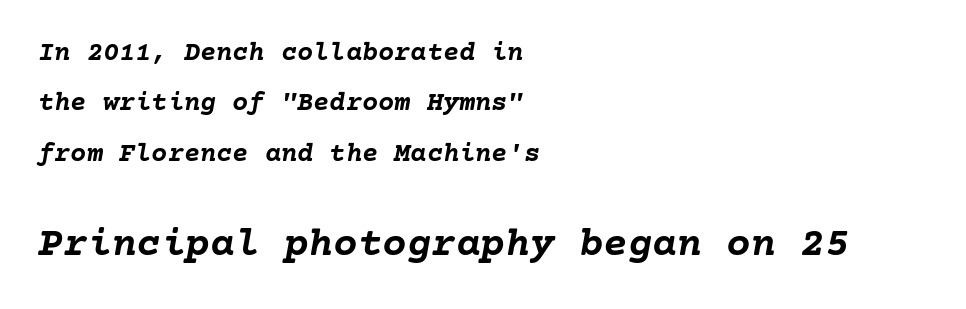
Q: Is the text bold? A: Yes.
Q: Is the text italic (slanted)? A: Yes, it leans right by about 10 degrees.
Q: Is the text underlined? A: No.
Q: How is the paragraph aligned? A: Left-aligned.
Q: Is the spacing between letters normal or unusually wide? A: Normal.
Q: Which block of text is set in a larger size, the first (top) or the second (bottom)? A: The second (bottom) one.
Q: Width (condensed, normal, or wide)? A: Normal.
Q: Stroke contrast? A: Low.
Q: x-height? A: Medium.
